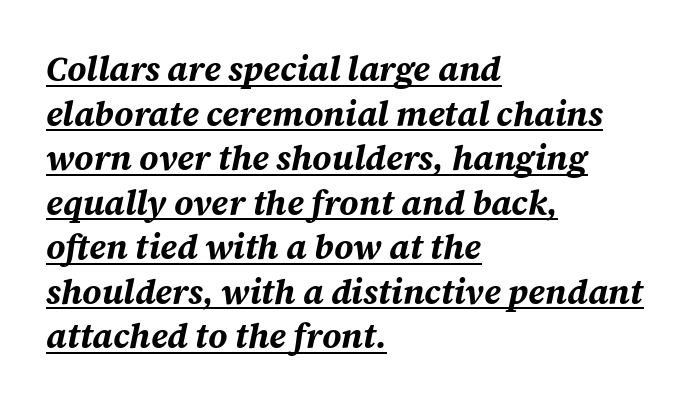
{"italic": "yes", "lean": "right", "slant_degrees": 12, "bold": "yes", "weight": "bold", "width": "normal", "stroke_contrast": "medium", "x_height": "large", "monospaced": "no", "underline": "yes", "align": "left", "line_spacing": "normal", "line_spacing_ratio": 1.31, "letter_spacing": "normal", "letter_spacing_em": 0.0, "glyph_px": 34}
